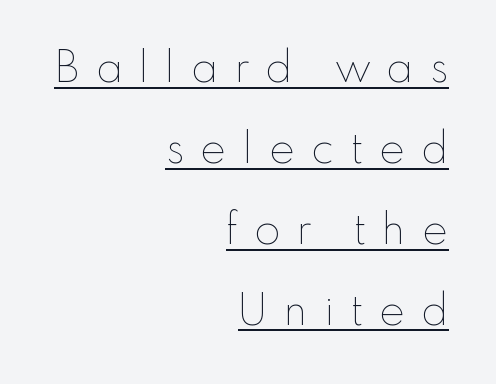
{"italic": "no", "bold": "no", "weight": "thin", "width": "normal", "stroke_contrast": "low", "x_height": "small", "monospaced": "no", "underline": "yes", "align": "right", "line_spacing_ratio": 1.88, "letter_spacing": "wide", "letter_spacing_em": 0.38, "glyph_px": 43}
